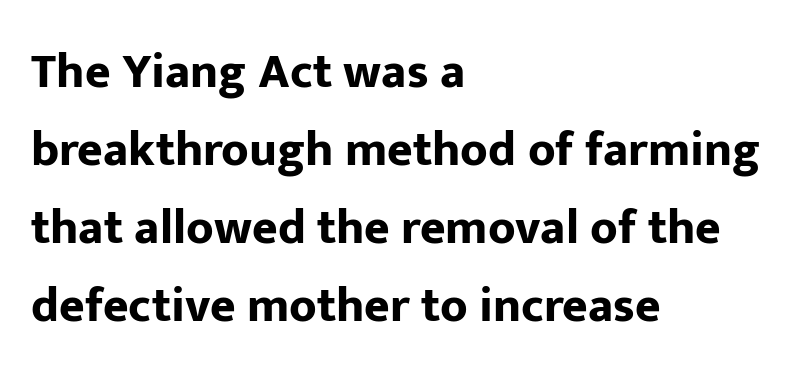
Q: Is the text bold? A: Yes.
Q: Is the text italic (slanted)? A: No, it is upright.
Q: Is the typeface a serif or a sans-serif typeface? A: Sans-serif.
Q: Is the text underlined? A: No.
Q: How is the paragraph aligned? A: Left-aligned.
Q: Is the spacing between letters normal or unusually wide? A: Normal.
Q: Is the spacing between lines tight, normal or loose? A: Normal.
Q: Width (condensed, normal, or wide)? A: Normal.
Q: Stroke contrast? A: Low.
Q: x-height? A: Medium.
Q: Monospaced? A: No.
